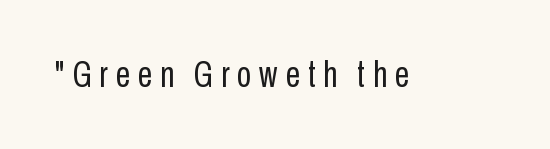
Q: Is the text bold? A: No.
Q: Is the text italic (slanted)? A: No, it is upright.
Q: Is the typeface a serif or a sans-serif typeface? A: Sans-serif.
Q: Is the text underlined? A: No.
Q: Is the spacing between letters normal or unusually wide? A: Unusually wide.
Q: Width (condensed, normal, or wide)? A: Condensed.
Q: Stroke contrast? A: Low.
Q: x-height? A: Medium.
Q: Monospaced? A: No.
